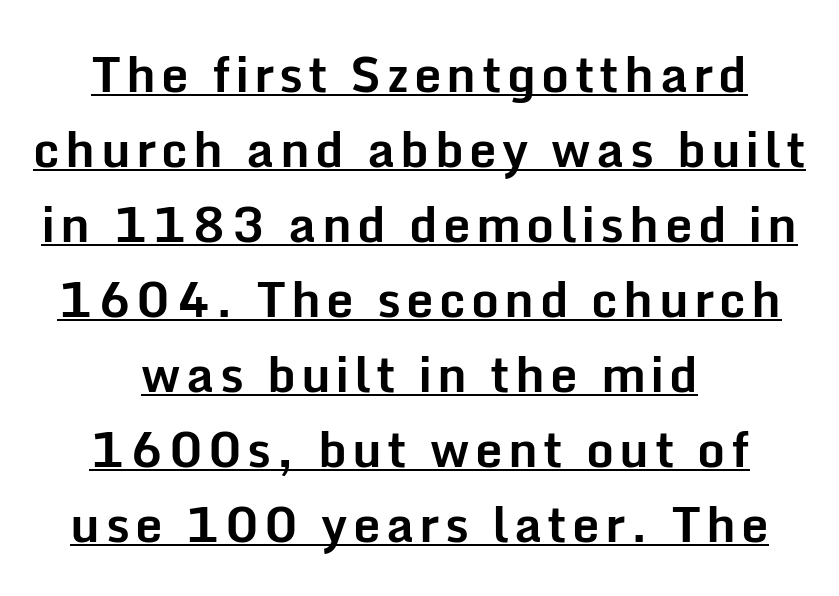
{"serif": "no", "italic": "no", "bold": "yes", "weight": "bold", "width": "normal", "stroke_contrast": "low", "x_height": "medium", "monospaced": "no", "underline": "yes", "align": "center", "line_spacing": "normal", "line_spacing_ratio": 1.53, "glyph_px": 49}
